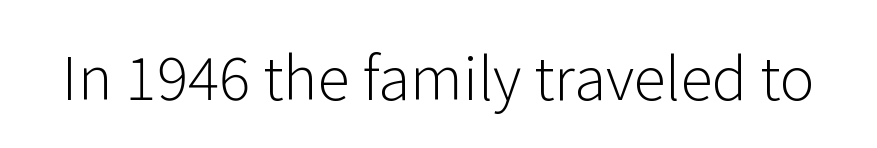
The image shows 59 px light sans-serif type, upright; set normal letter spacing, not underlined; low stroke contrast and a medium x-height.
